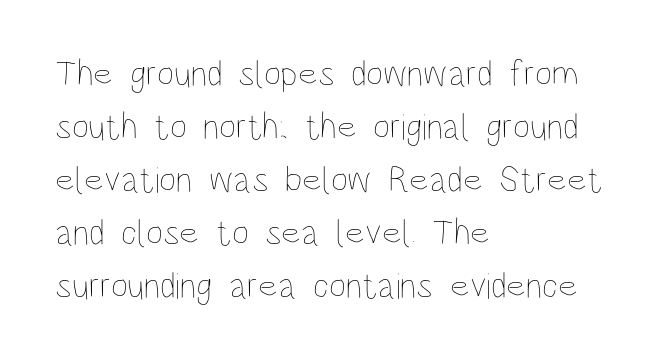
The image shows 37 px thin, condensed type, upright; set left-aligned, normal line spacing (1.43x), normal letter spacing, not underlined; low stroke contrast and a large x-height.
